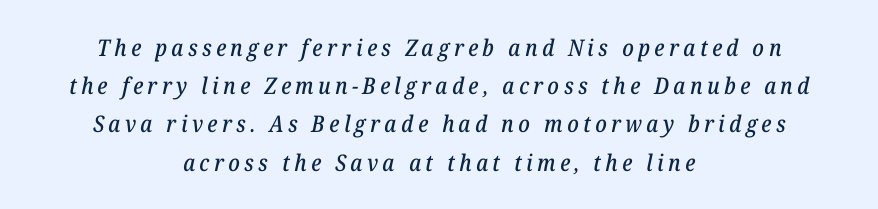
{"italic": "yes", "lean": "right", "slant_degrees": 12, "underline": "no", "align": "center", "line_spacing": "normal", "line_spacing_ratio": 1.66, "glyph_px": 23}
